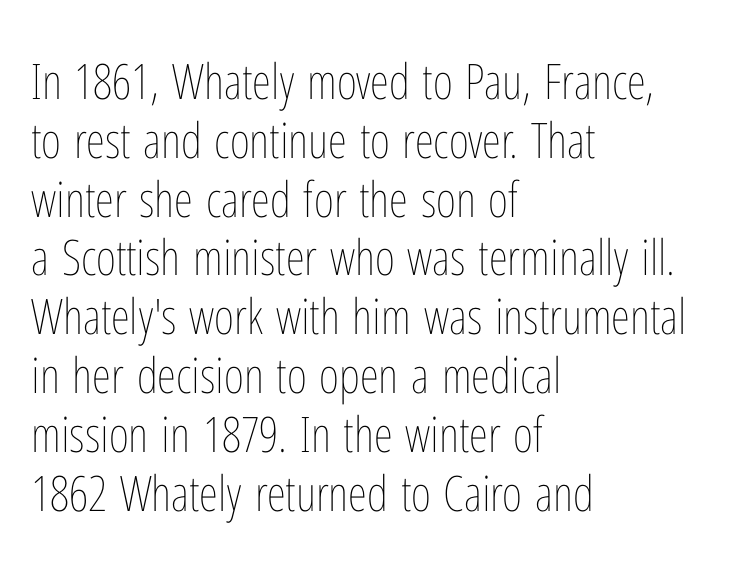
The image shows 49 px thin, condensed type, upright; set left-aligned, line spacing 1.2x, normal letter spacing, not underlined; low stroke contrast and a medium x-height.
